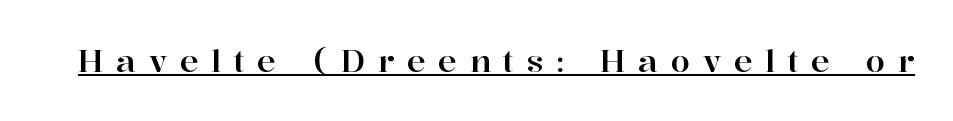
Little horizontal feet cap the strokes, marking this as serif type. The type sits square on the baseline with zero lean. Notice how a bar underscores the lettering throughout. Is this a fixed-width face? No — the glyphs have proportional, varying widths.
